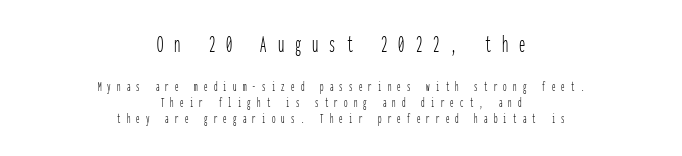
{"italic": "no", "bold": "no", "underline": "no", "align": "center", "line_spacing": "tight", "line_spacing_ratio": 1.13, "letter_spacing": "wide", "letter_spacing_em": 0.44, "larger_block": "first", "size_ratio": 1.79, "glyph_px": 25}
